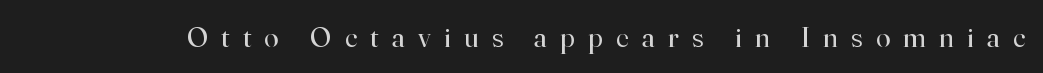
The image shows 29 px regular-weight serif type, upright; set unusually wide letter spacing (+0.46 em), not underlined; high stroke contrast and a small x-height.
